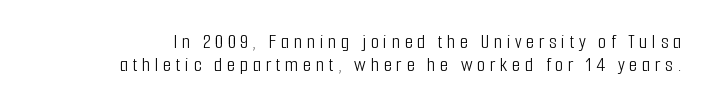
The specimen omits any rule beneath the text block's lines. Whoever set this chose condensed vertical rhythm over breathing room. A typesetter would mark this as roman, not italic. No chunkiness to these letters — they're not bold. Words appear elongated and porous because spacing is wide.
